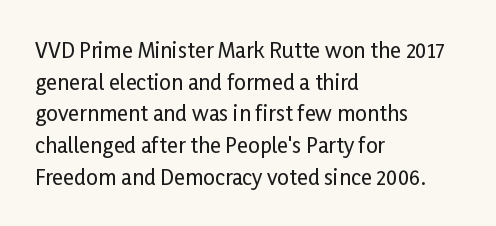
Q: Is the text italic (slanted)? A: No, it is upright.
Q: Is the text underlined? A: No.
Q: How is the paragraph aligned? A: Left-aligned.
Q: Is the spacing between letters normal or unusually wide? A: Normal.
Q: Is the spacing between lines tight, normal or loose? A: Normal.
